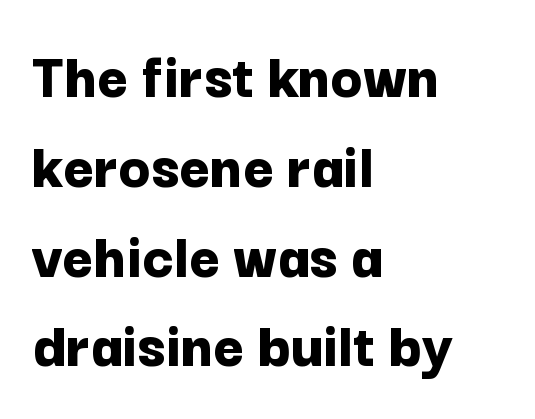
The image shows 66 px bold sans-serif type, upright; set left-aligned, normal line spacing (1.36x), normal letter spacing, not underlined; low stroke contrast and a medium x-height.
